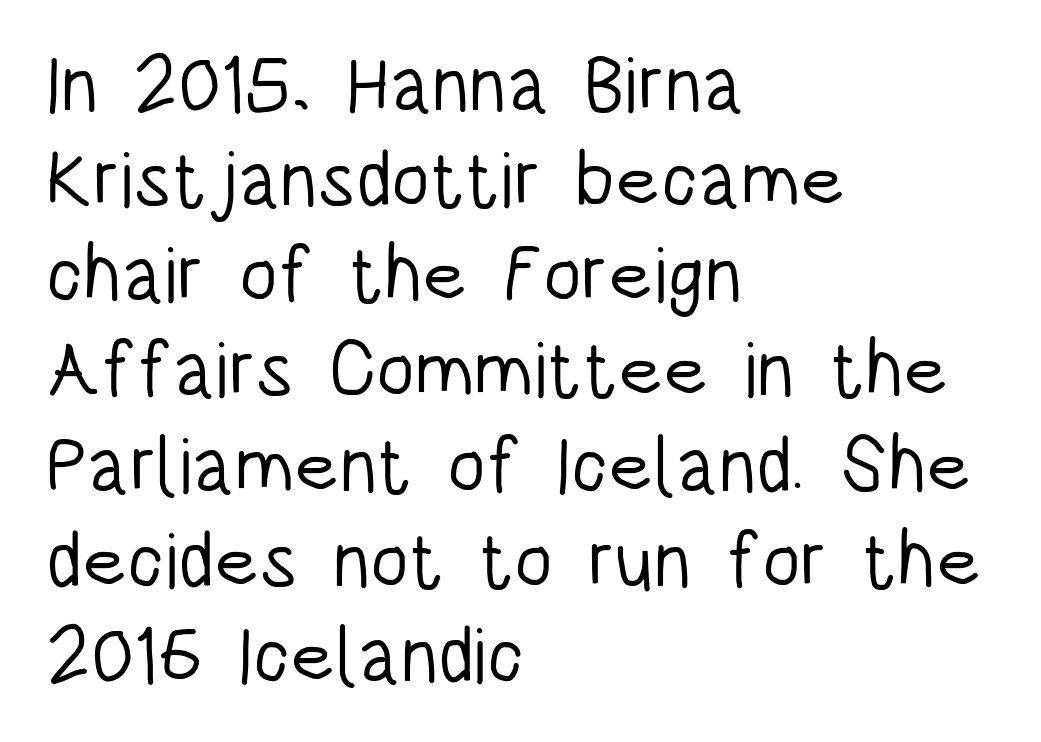
Compared with a typical body face, this is equally light or lighter still. The zone under the glyphs is completely vacant. The setting favours the left margin, as ordinary paragraphs usually do. Varying glyph widths throughout — classic text-font behaviour.
